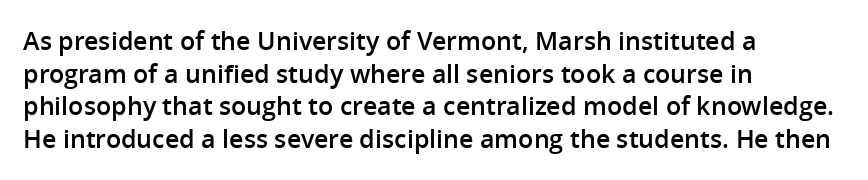
Short and long lines alike share a common starting point at left. Notice how the stems are strictly vertical — no italics here. Default kerning and tracking; the words read as compact shapes. Typesetter's note: demi weight, one step under bold.
